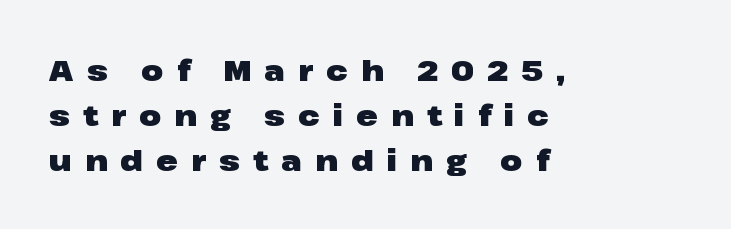
The image shows 29 px heavy, wide sans-serif type, upright; set left-aligned, normal line spacing (1.55x), unusually wide letter spacing (+0.45 em), not underlined; low stroke contrast and a medium x-height.
